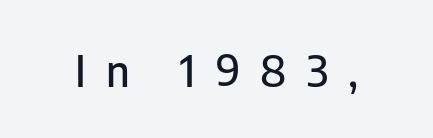
The image shows 44 px condensed sans-serif type, upright; set unusually wide letter spacing (+0.46 em), not underlined; low stroke contrast and a medium x-height.
